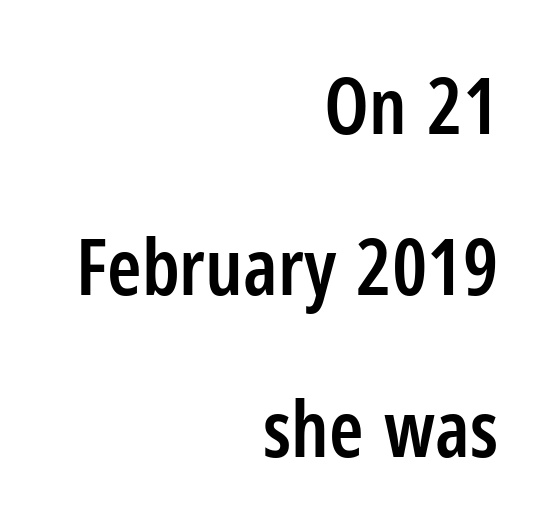
Q: Is the text bold? A: Semi-bold.
Q: Is the text italic (slanted)? A: No, it is upright.
Q: Is the typeface a serif or a sans-serif typeface? A: Sans-serif.
Q: Is the text underlined? A: No.
Q: How is the paragraph aligned? A: Right-aligned.
Q: Is the spacing between letters normal or unusually wide? A: Normal.
Q: Is the spacing between lines tight, normal or loose? A: Loose.
Q: Width (condensed, normal, or wide)? A: Condensed.
Q: Stroke contrast? A: Low.
Q: x-height? A: Medium.
Q: Monospaced? A: No.
